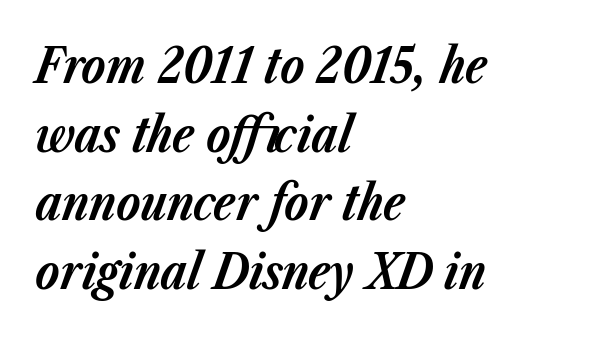
Q: Is the text bold? A: Yes.
Q: Is the text italic (slanted)? A: Yes, it leans right by about 23 degrees.
Q: Is the text underlined? A: No.
Q: How is the paragraph aligned? A: Left-aligned.
Q: Is the spacing between letters normal or unusually wide? A: Normal.
Q: Is the spacing between lines tight, normal or loose? A: Normal.
Q: Width (condensed, normal, or wide)? A: Normal.
Q: Stroke contrast? A: Low.
Q: x-height? A: Medium.
Q: Monospaced? A: No.
